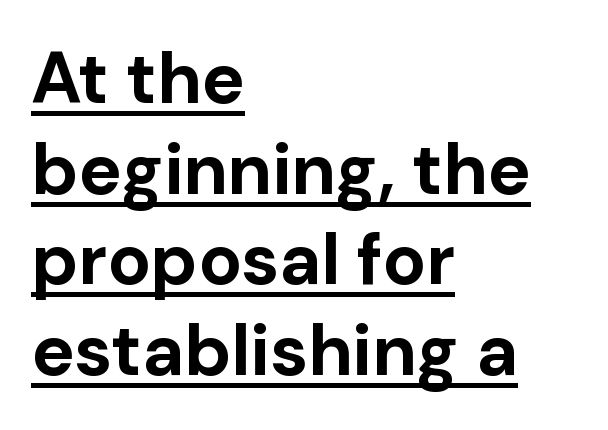
Q: Is the text bold? A: Yes.
Q: Is the text italic (slanted)? A: No, it is upright.
Q: Is the typeface a serif or a sans-serif typeface? A: Sans-serif.
Q: Is the text underlined? A: Yes.
Q: How is the paragraph aligned? A: Left-aligned.
Q: Is the spacing between letters normal or unusually wide? A: Normal.
Q: Is the spacing between lines tight, normal or loose? A: Normal.
Q: Width (condensed, normal, or wide)? A: Normal.
Q: Stroke contrast? A: Low.
Q: x-height? A: Medium.
Q: Monospaced? A: No.
